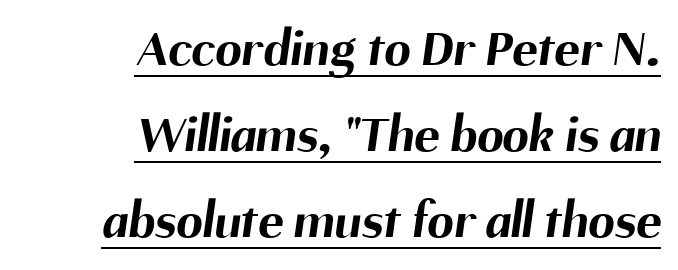
Varying glyph widths throughout — classic text-font behaviour. Notice how the passage keeps a crisp vertical edge on the right only. The passage shown is typeset with a sans-serif family. These characters rest on top of a visible drawn line.
